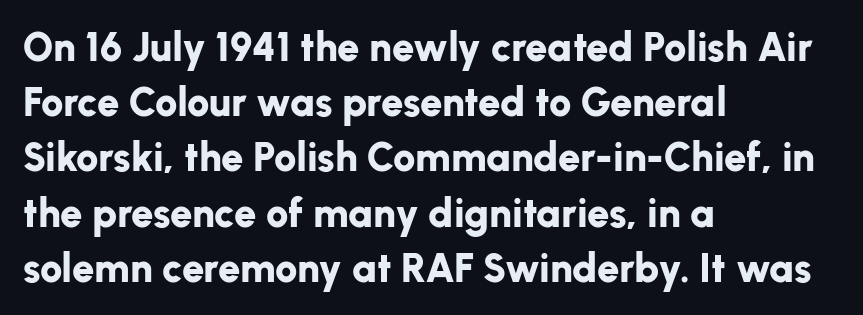
Q: Is the text bold? A: Yes.
Q: Is the text italic (slanted)? A: No, it is upright.
Q: Is the typeface a serif or a sans-serif typeface? A: Sans-serif.
Q: Is the text underlined? A: No.
Q: How is the paragraph aligned? A: Left-aligned.
Q: Is the spacing between letters normal or unusually wide? A: Normal.
Q: Is the spacing between lines tight, normal or loose? A: Normal.
Q: Width (condensed, normal, or wide)? A: Normal.
Q: Stroke contrast? A: Low.
Q: x-height? A: Medium.
Q: Monospaced? A: No.
